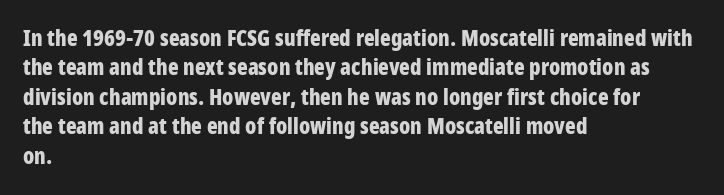
Q: Is the text bold? A: Yes.
Q: Is the text italic (slanted)? A: No, it is upright.
Q: Is the text underlined? A: No.
Q: How is the paragraph aligned? A: Left-aligned.
Q: Is the spacing between letters normal or unusually wide? A: Normal.
Q: Is the spacing between lines tight, normal or loose? A: Normal.
